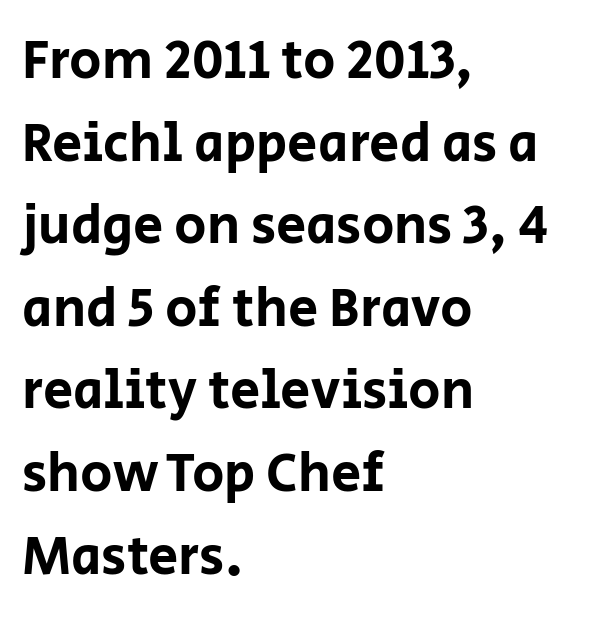
The image shows 54 px sans-serif type, upright; set left-aligned, normal line spacing (1.53x), normal letter spacing, not underlined; low stroke contrast and a large x-height.
